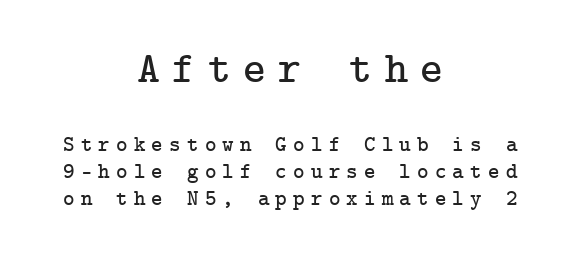
The lines are quadded center. This rendering widens character spacing well past its baseline value. Posture: straight, roman, zero tilt. Only glyphs here, with clear space below each row. The more generous point size was reserved for the upper chunk.
